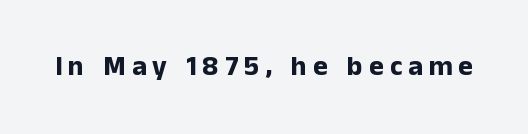
{"serif": "no", "italic": "no", "bold": "yes", "weight": "bold", "width": "normal", "stroke_contrast": "low", "x_height": "medium", "monospaced": "no", "underline": "no", "letter_spacing": "wide", "letter_spacing_em": 0.21, "glyph_px": 28}
